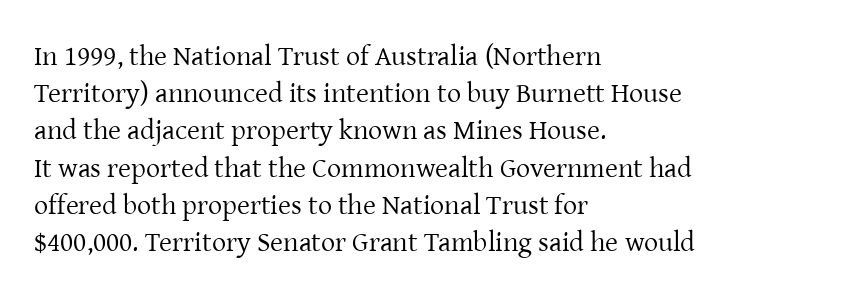
Q: Is the text bold? A: No.
Q: Is the text italic (slanted)? A: No, it is upright.
Q: Is the typeface a serif or a sans-serif typeface? A: Serif.
Q: Is the text underlined? A: No.
Q: How is the paragraph aligned? A: Left-aligned.
Q: Is the spacing between letters normal or unusually wide? A: Normal.
Q: Is the spacing between lines tight, normal or loose? A: Normal.
Q: Width (condensed, normal, or wide)? A: Normal.
Q: Stroke contrast? A: Low.
Q: x-height? A: Medium.
Q: Monospaced? A: No.
